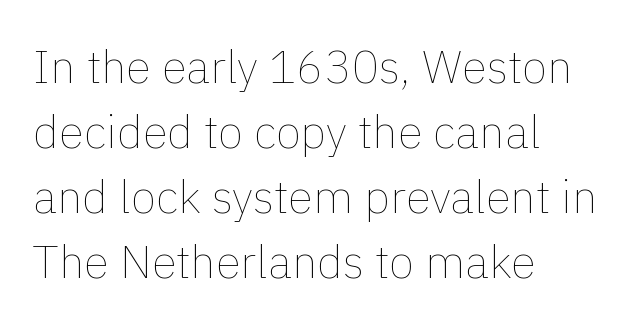
{"italic": "no", "bold": "no", "weight": "thin", "width": "normal", "stroke_contrast": "low", "x_height": "medium", "monospaced": "no", "underline": "no", "align": "left", "line_spacing": "normal", "line_spacing_ratio": 1.41, "letter_spacing": "normal", "letter_spacing_em": 0.0, "glyph_px": 46}
